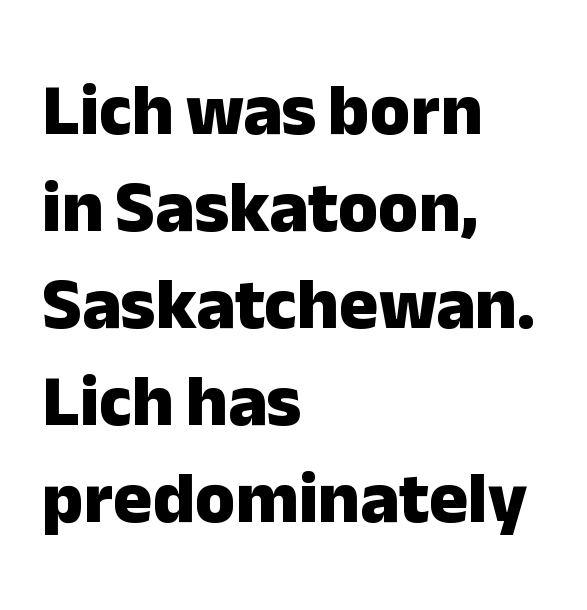
The image shows 73 px heavy sans-serif type, upright; set left-aligned, normal line spacing (1.33x), normal letter spacing, not underlined; low stroke contrast and a medium x-height.
